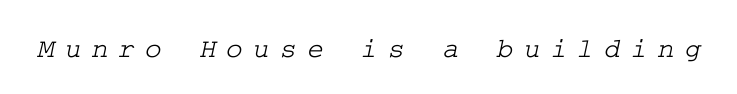
Old-style or modern, the face here clearly has serifs. A typesetter would call this heavily tracked-out type. Plain, unruled lines of type.
